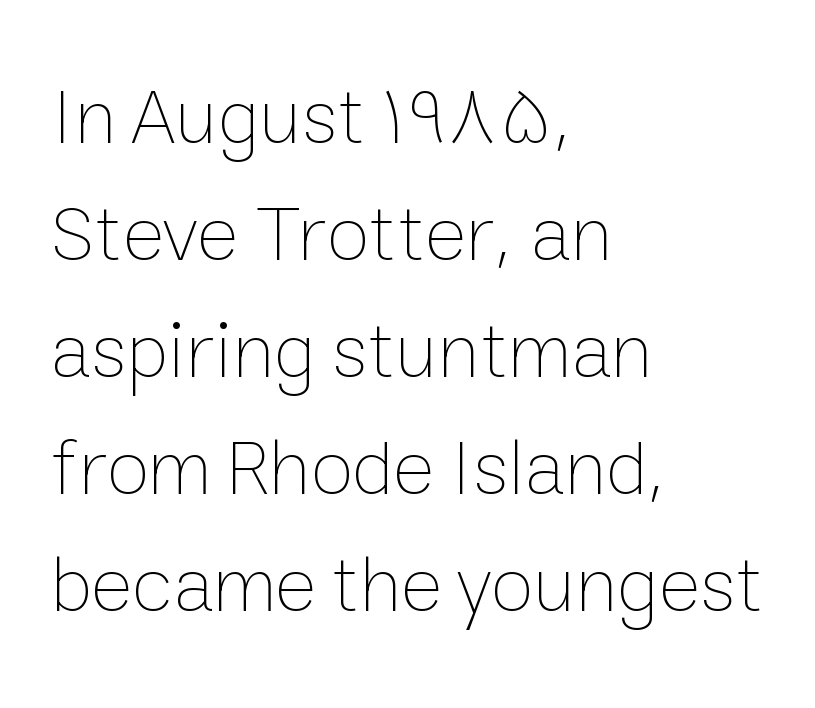
The image shows 79 px thin type, upright; set left-aligned, normal line spacing (1.48x), normal letter spacing, not underlined; low stroke contrast and a medium x-height.
